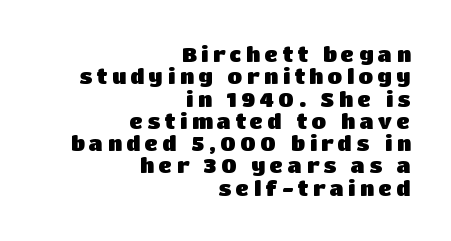
{"italic": "no", "bold": "yes", "underline": "no", "align": "right", "line_spacing": "tight", "line_spacing_ratio": 1.06, "letter_spacing": "wide", "letter_spacing_em": 0.21, "glyph_px": 21}
